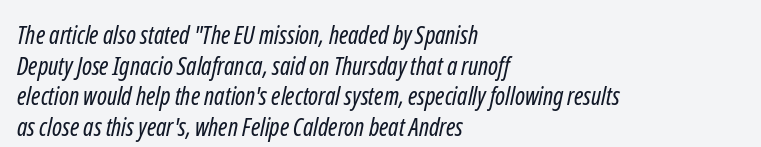
Standard letterfit; no display-style spreading of the glyphs. Visually the block forms a straight wall on the left and a jagged coastline on the right. Plain, unruled lines of type. Weight: not bold — regular or lighter.
